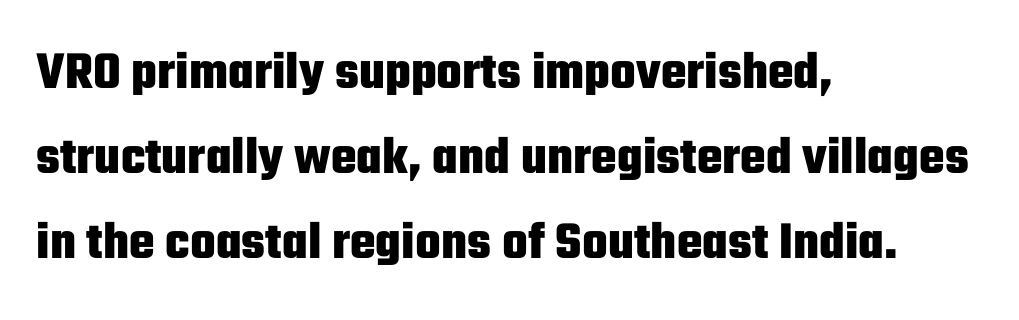
Q: Is the text bold? A: Yes.
Q: Is the text italic (slanted)? A: No, it is upright.
Q: Is the typeface a serif or a sans-serif typeface? A: Sans-serif.
Q: Is the text underlined? A: No.
Q: How is the paragraph aligned? A: Left-aligned.
Q: Is the spacing between letters normal or unusually wide? A: Normal.
Q: Is the spacing between lines tight, normal or loose? A: Normal.
Q: Width (condensed, normal, or wide)? A: Condensed.
Q: Stroke contrast? A: Low.
Q: x-height? A: Medium.
Q: Monospaced? A: No.
